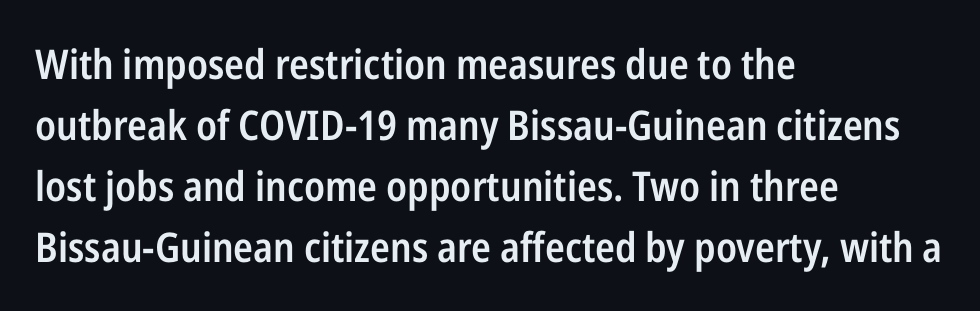
Q: Is the text bold? A: Semi-bold.
Q: Is the text italic (slanted)? A: No, it is upright.
Q: Is the typeface a serif or a sans-serif typeface? A: Sans-serif.
Q: Is the text underlined? A: No.
Q: How is the paragraph aligned? A: Left-aligned.
Q: Is the spacing between letters normal or unusually wide? A: Normal.
Q: Is the spacing between lines tight, normal or loose? A: Normal.
Q: Width (condensed, normal, or wide)? A: Condensed.
Q: Stroke contrast? A: Low.
Q: x-height? A: Medium.
Q: Monospaced? A: No.
